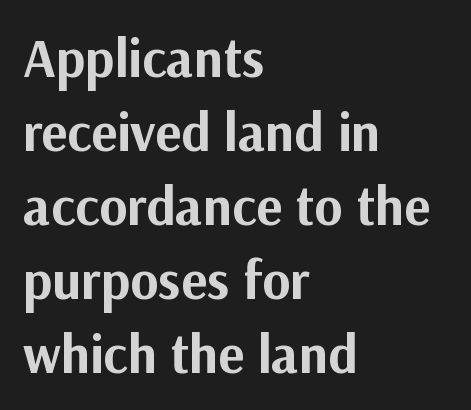
The image shows 54 px bold sans-serif type, upright; set left-aligned, normal line spacing (1.37x), normal letter spacing, not underlined; medium stroke contrast and a medium x-height.
